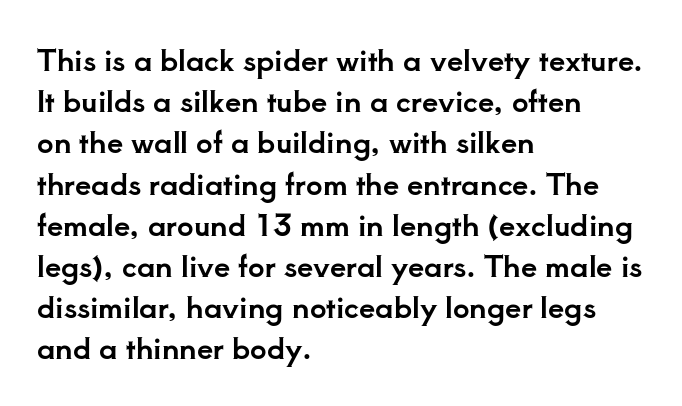
{"serif": "yes", "italic": "no", "width": "normal", "stroke_contrast": "low", "x_height": "small", "monospaced": "no", "underline": "no", "align": "left", "line_spacing": "normal", "line_spacing_ratio": 1.42, "letter_spacing": "normal", "letter_spacing_em": 0.0, "glyph_px": 29}
